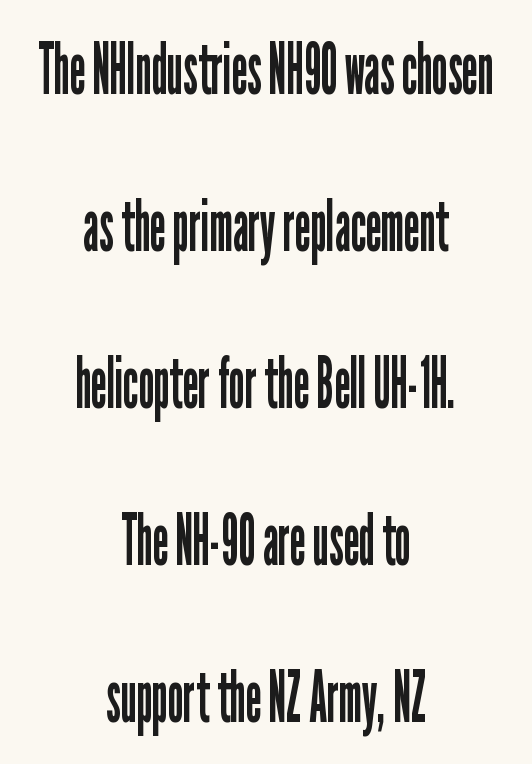
Q: Is the text bold? A: No.
Q: Is the text italic (slanted)? A: No, it is upright.
Q: Is the typeface a serif or a sans-serif typeface? A: Sans-serif.
Q: Is the text underlined? A: No.
Q: How is the paragraph aligned? A: Centered.
Q: Is the spacing between letters normal or unusually wide? A: Normal.
Q: Is the spacing between lines tight, normal or loose? A: Loose.
Q: Width (condensed, normal, or wide)? A: Condensed.
Q: Stroke contrast? A: Low.
Q: x-height? A: Medium.
Q: Monospaced? A: No.
